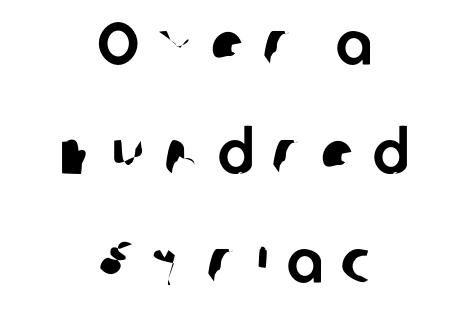
Q: Is the typeface a serif or a sans-serif typeface? A: Sans-serif.
Q: Is the text underlined? A: No.
Q: How is the paragraph aligned? A: Centered.
Q: Is the spacing between letters normal or unusually wide? A: Unusually wide.
Q: Width (condensed, normal, or wide)? A: Normal.
Q: Stroke contrast? A: Low.
Q: x-height? A: Medium.
Q: Monospaced? A: No.
